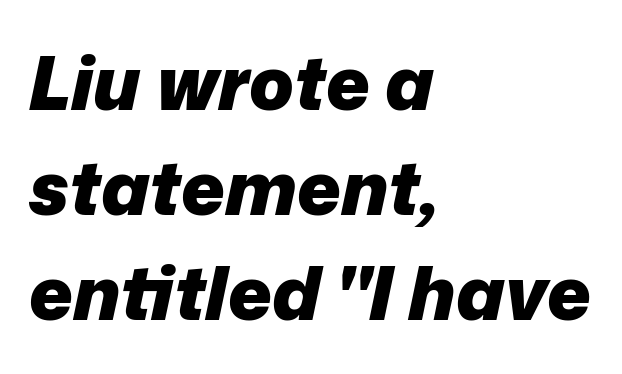
{"italic": "yes", "lean": "right", "slant_degrees": 12, "bold": "yes", "weight": "heavy", "width": "normal", "stroke_contrast": "low", "x_height": "medium", "monospaced": "no", "underline": "no", "align": "left", "line_spacing": "normal", "line_spacing_ratio": 1.42, "letter_spacing": "normal", "letter_spacing_em": 0.0, "glyph_px": 74}
